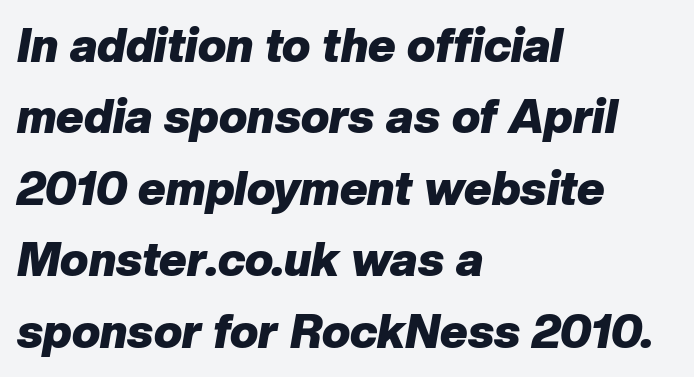
Short note: letters normally spaced. Proportional: the letters do not fall into vertical columns. One-word summary of the alignment: left. Slanted lettering throughout.
